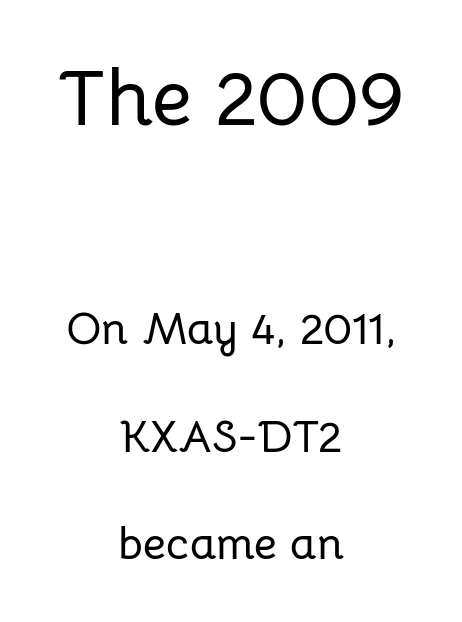
The rendering uses a large line-height, opening up the rows. The horizontal fit of the characters is conventional and even. The passage is arranged like a title page — every line centered. You can tell from the bare stems that sans-serif type was used. In this sample the first text group is rendered at the bigger scale. These lines are rendered in a variable-pitch font.
